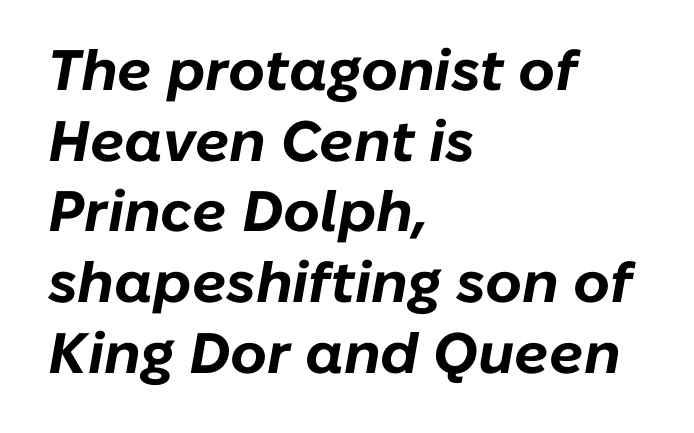
The image shows 57 px bold type, italic (leaning right); set left-aligned, line spacing 1.24x, normal letter spacing, not underlined; low stroke contrast and a medium x-height.
